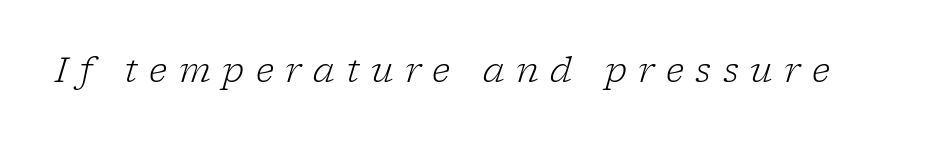
Q: Is the text bold? A: No.
Q: Is the text italic (slanted)? A: Yes, it leans right by about 17 degrees.
Q: Is the typeface a serif or a sans-serif typeface? A: Serif.
Q: Is the text underlined? A: No.
Q: Is the spacing between letters normal or unusually wide? A: Unusually wide.
Q: Width (condensed, normal, or wide)? A: Normal.
Q: Stroke contrast? A: Low.
Q: x-height? A: Medium.
Q: Monospaced? A: No.
